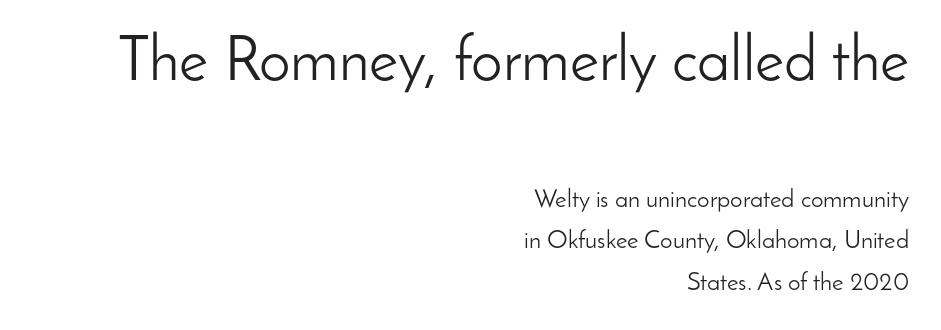
A typesetter would call this proportional, since set widths differ per character. The typeface has the unassuming heft of standard copy or less. Are there feet on the stems? There aren't — it's a sans. The upper block of text is set noticeably larger than the block beneath it. This is roman type, the default non-slanted kind.
